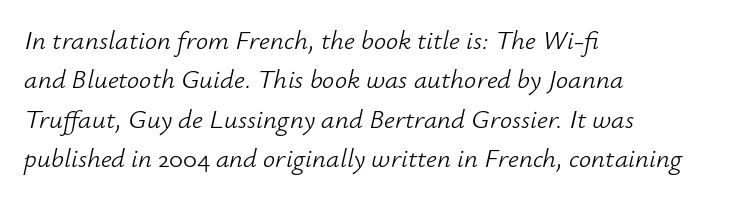
Q: Is the text bold? A: No.
Q: Is the text italic (slanted)? A: Yes, it leans right by about 12 degrees.
Q: Is the text underlined? A: No.
Q: How is the paragraph aligned? A: Left-aligned.
Q: Is the spacing between letters normal or unusually wide? A: Normal.
Q: Is the spacing between lines tight, normal or loose? A: Normal.
